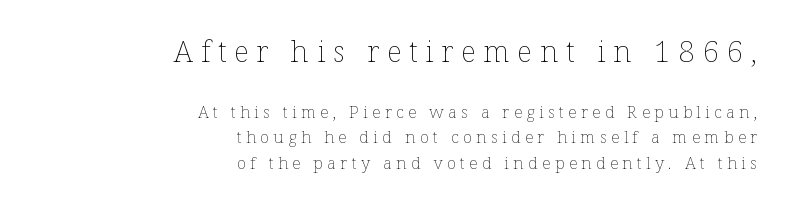
Q: Is the text bold? A: No.
Q: Is the text italic (slanted)? A: No, it is upright.
Q: Is the text underlined? A: No.
Q: How is the paragraph aligned? A: Right-aligned.
Q: Is the spacing between letters normal or unusually wide? A: Unusually wide.
Q: Is the spacing between lines tight, normal or loose? A: Normal.
Q: Which block of text is set in a larger size, the first (top) or the second (bottom)? A: The first (top) one.
Q: Width (condensed, normal, or wide)? A: Normal.
Q: Stroke contrast? A: Low.
Q: x-height? A: Medium.
Q: Monospaced? A: No.
